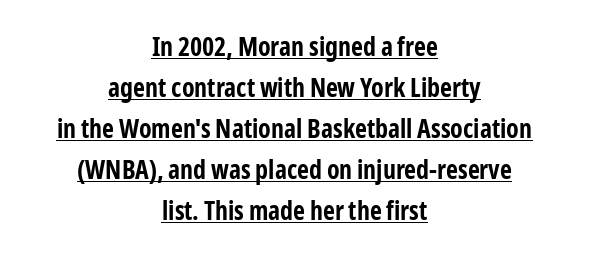
Q: Is the text bold? A: Yes.
Q: Is the text italic (slanted)? A: No, it is upright.
Q: Is the text underlined? A: Yes.
Q: How is the paragraph aligned? A: Centered.
Q: Is the spacing between letters normal or unusually wide? A: Normal.
Q: Is the spacing between lines tight, normal or loose? A: Normal.
